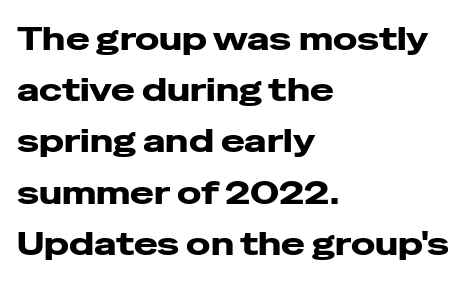
The image shows 32 px wide sans-serif type, upright; set left-aligned, normal line spacing (1.6x), normal letter spacing, not underlined; low stroke contrast and a medium x-height.
